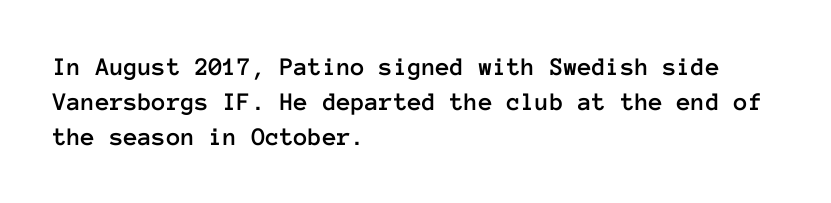
{"italic": "no", "underline": "no", "align": "left", "line_spacing": "normal", "line_spacing_ratio": 1.34, "letter_spacing": "normal", "letter_spacing_em": 0.0, "glyph_px": 26}
